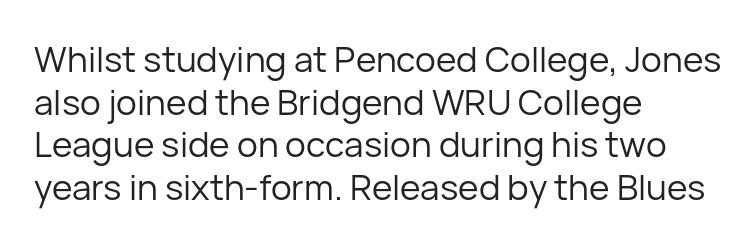
A classic flush-left, rag-right setting is used for this passage. Students, note that the glyphs here touch the page at normal intervals. The rendering uses natural spacing where letterforms have individual widths. Check under the words: just untouched page.
